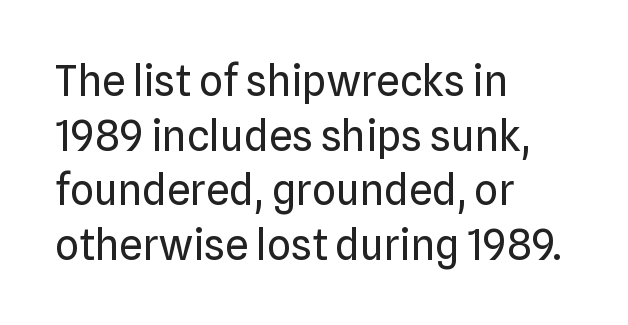
Q: Is the text bold? A: No.
Q: Is the text italic (slanted)? A: No, it is upright.
Q: Is the typeface a serif or a sans-serif typeface? A: Sans-serif.
Q: Is the text underlined? A: No.
Q: How is the paragraph aligned? A: Left-aligned.
Q: Is the spacing between letters normal or unusually wide? A: Normal.
Q: Is the spacing between lines tight, normal or loose? A: Normal.
Q: Width (condensed, normal, or wide)? A: Normal.
Q: Stroke contrast? A: Low.
Q: x-height? A: Medium.
Q: Monospaced? A: No.
